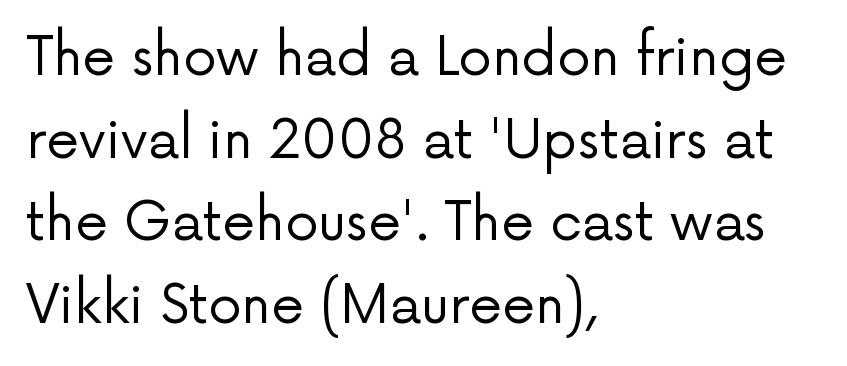
The image shows 53 px regular-weight sans-serif type, upright; set left-aligned, normal line spacing (1.56x), normal letter spacing, not underlined; low stroke contrast and a medium x-height.
